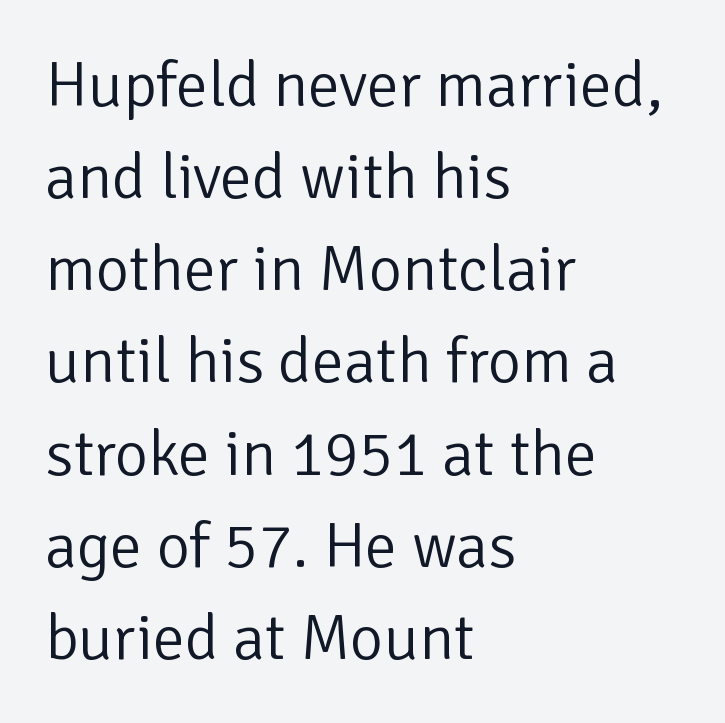
Q: Is the text bold? A: No.
Q: Is the text italic (slanted)? A: No, it is upright.
Q: Is the typeface a serif or a sans-serif typeface? A: Sans-serif.
Q: Is the text underlined? A: No.
Q: How is the paragraph aligned? A: Left-aligned.
Q: Is the spacing between letters normal or unusually wide? A: Normal.
Q: Is the spacing between lines tight, normal or loose? A: Normal.
Q: Width (condensed, normal, or wide)? A: Normal.
Q: Stroke contrast? A: Low.
Q: x-height? A: Medium.
Q: Monospaced? A: No.
